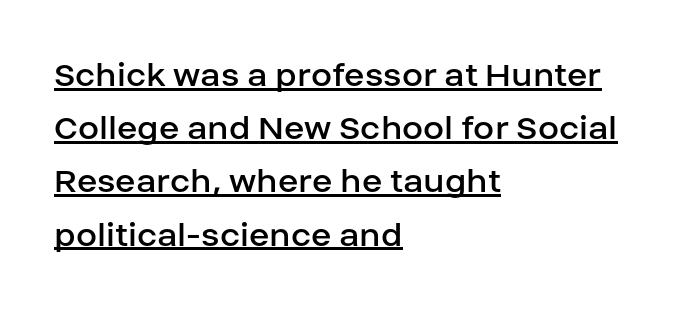
Q: Is the text bold? A: No.
Q: Is the text italic (slanted)? A: No, it is upright.
Q: Is the typeface a serif or a sans-serif typeface? A: Sans-serif.
Q: Is the text underlined? A: Yes.
Q: How is the paragraph aligned? A: Left-aligned.
Q: Is the spacing between letters normal or unusually wide? A: Normal.
Q: Is the spacing between lines tight, normal or loose? A: Normal.
Q: Width (condensed, normal, or wide)? A: Normal.
Q: Stroke contrast? A: Low.
Q: x-height? A: Large.
Q: Monospaced? A: No.
